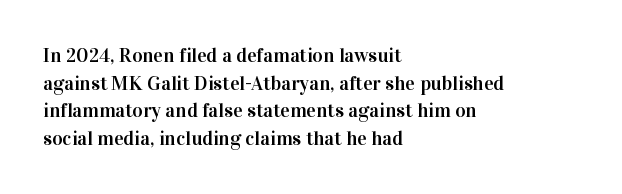
The image shows 20 px text type, upright; set left-aligned, normal line spacing (1.38x), normal letter spacing, not underlined.
